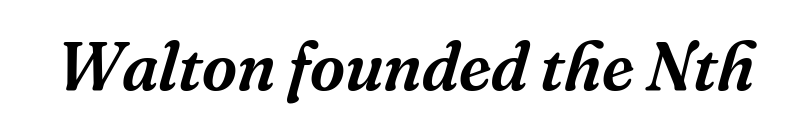
Q: Is the text italic (slanted)? A: Yes, it leans right by about 16 degrees.
Q: Is the typeface a serif or a sans-serif typeface? A: Serif.
Q: Is the text underlined? A: No.
Q: Is the spacing between letters normal or unusually wide? A: Normal.
Q: Width (condensed, normal, or wide)? A: Normal.
Q: Stroke contrast? A: Medium.
Q: x-height? A: Medium.
Q: Monospaced? A: No.
